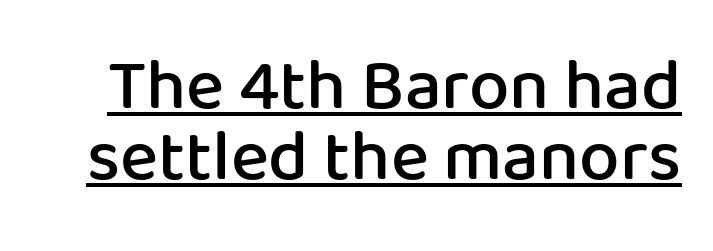
The image shows 72 px semibold sans-serif type, upright; set tight line spacing (0.98x), normal letter spacing, underlined; low stroke contrast and a medium x-height.
